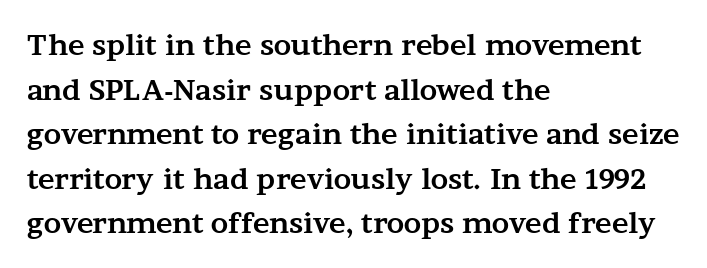
{"serif": "yes", "italic": "no", "bold": "yes", "weight": "bold", "width": "wide", "stroke_contrast": "medium", "x_height": "medium", "monospaced": "no", "underline": "no", "align": "left", "line_spacing": "normal", "line_spacing_ratio": 1.59, "letter_spacing": "normal", "letter_spacing_em": 0.0, "glyph_px": 28}
